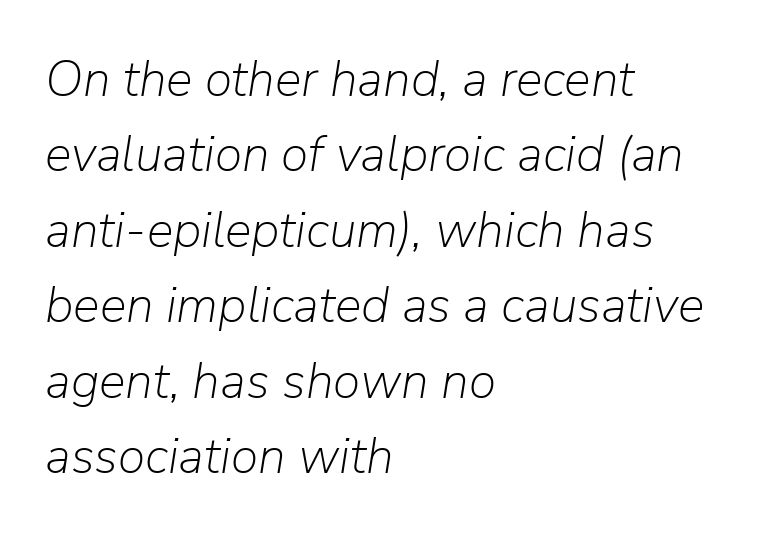
The image shows 50 px light type, italic (leaning right); set left-aligned, normal line spacing (1.51x), normal letter spacing, not underlined; low stroke contrast and a medium x-height.
